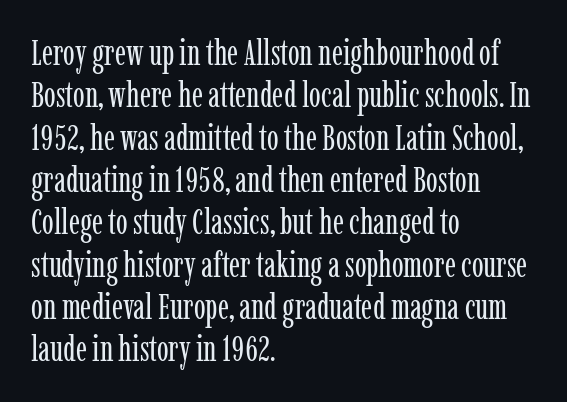
{"serif": "yes", "italic": "no", "bold": "no", "weight": "regular", "width": "condensed", "stroke_contrast": "low", "x_height": "medium", "monospaced": "no", "underline": "no", "align": "left", "line_spacing_ratio": 1.21, "letter_spacing": "normal", "letter_spacing_em": 0.0, "glyph_px": 35}
